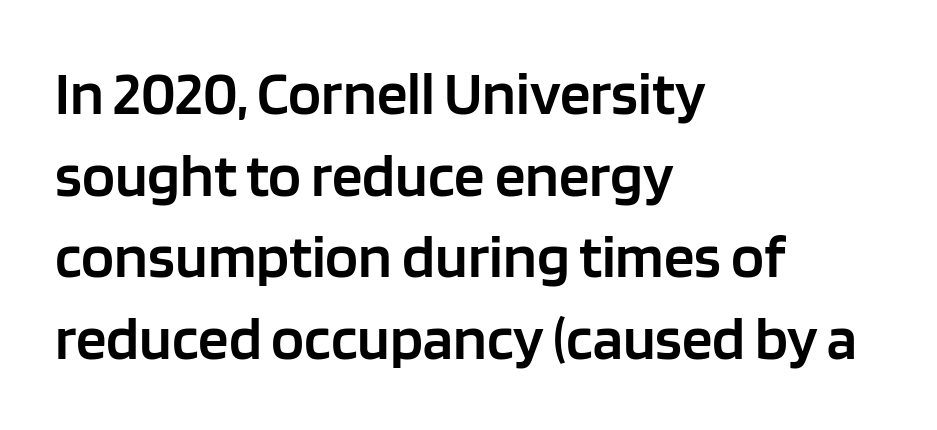
Q: Is the text bold? A: Semi-bold.
Q: Is the text italic (slanted)? A: No, it is upright.
Q: Is the typeface a serif or a sans-serif typeface? A: Sans-serif.
Q: Is the text underlined? A: No.
Q: How is the paragraph aligned? A: Left-aligned.
Q: Is the spacing between letters normal or unusually wide? A: Normal.
Q: Is the spacing between lines tight, normal or loose? A: Normal.
Q: Width (condensed, normal, or wide)? A: Normal.
Q: Stroke contrast? A: Low.
Q: x-height? A: Large.
Q: Monospaced? A: No.
